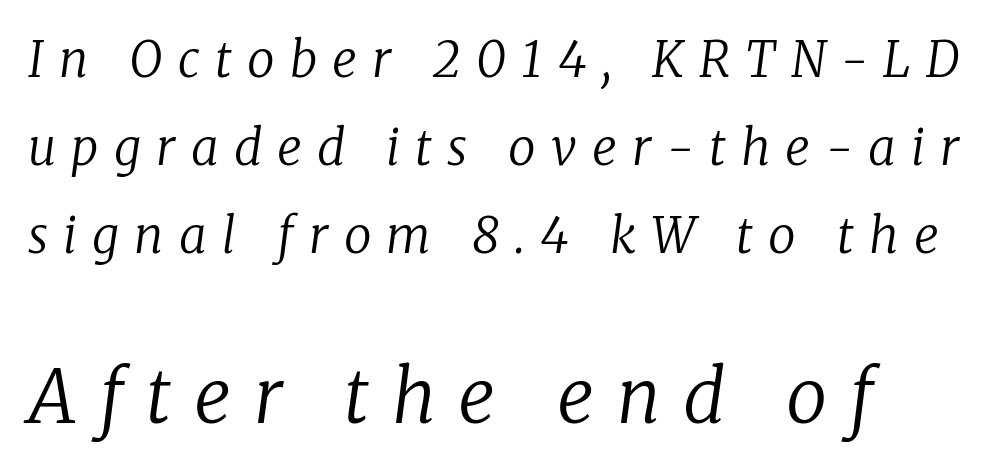
The face used here is proportionally spaced, like ordinary book or web type. You can tell it's italic because the verticals aren't actually vertical. The strokes carry an ordinary text weight at most. Line beginnings align vertically; line endings do not. This rendering widens character spacing well past its baseline value.
